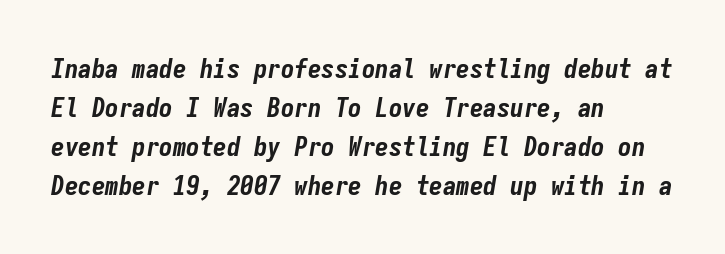
Thick stems and heavy bowls — unmistakably bold. The rendering uses a moderate line-height, typical for paragraphs. Between one letter and the next there's only the usual sliver of space. Is the block centered? No — it sits flush against the left margin. Beneath every word, the page is bare.
